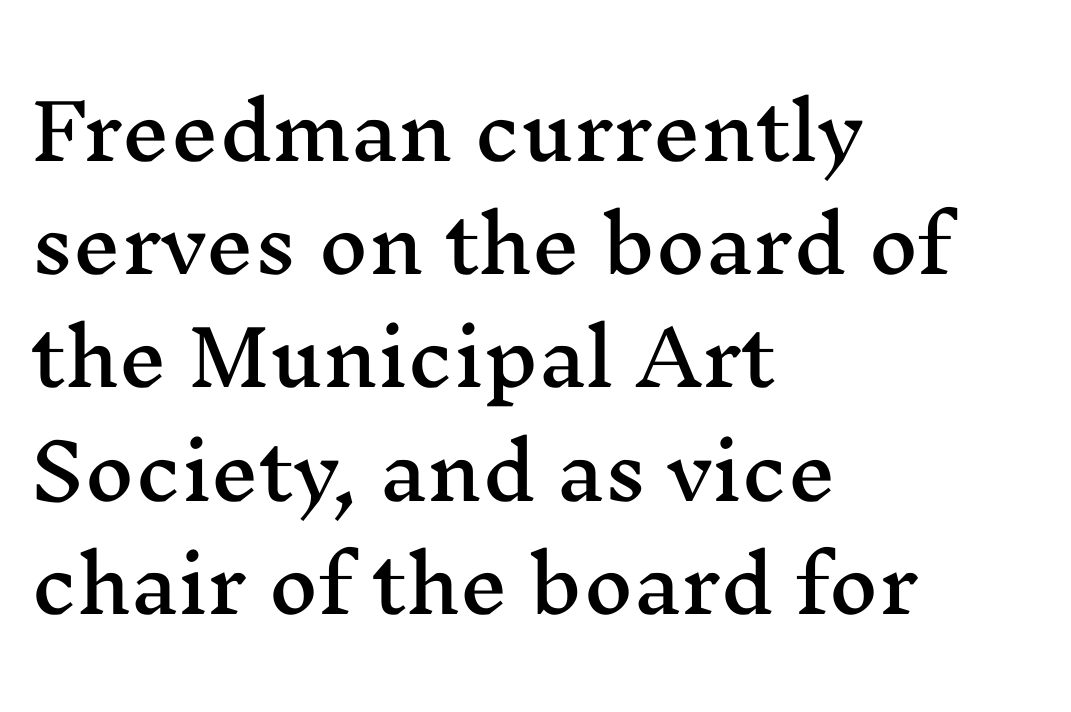
Q: Is the text italic (slanted)? A: No, it is upright.
Q: Is the typeface a serif or a sans-serif typeface? A: Serif.
Q: Is the text underlined? A: No.
Q: How is the paragraph aligned? A: Left-aligned.
Q: Is the spacing between letters normal or unusually wide? A: Normal.
Q: Is the spacing between lines tight, normal or loose? A: Normal.
Q: Width (condensed, normal, or wide)? A: Wide.
Q: Stroke contrast? A: Medium.
Q: x-height? A: Medium.
Q: Monospaced? A: No.
